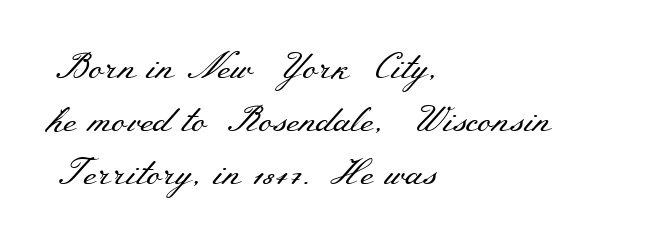
{"serif": "yes", "bold": "no", "weight": "regular", "width": "wide", "stroke_contrast": "medium", "x_height": "small", "monospaced": "no", "underline": "no", "align": "left", "line_spacing": "normal", "line_spacing_ratio": 1.47, "letter_spacing": "normal", "letter_spacing_em": 0.0, "glyph_px": 36}
